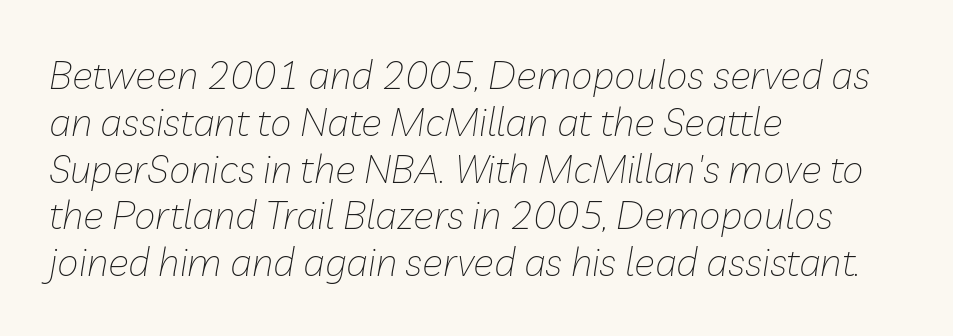
Underlining? Definitely not there. Left-aligned paragraph, ragged on the right. Short note: letters normally spaced. The weight tops out at a normal text grade. Here the designer chose a conventional face with non-uniform glyph widths.
